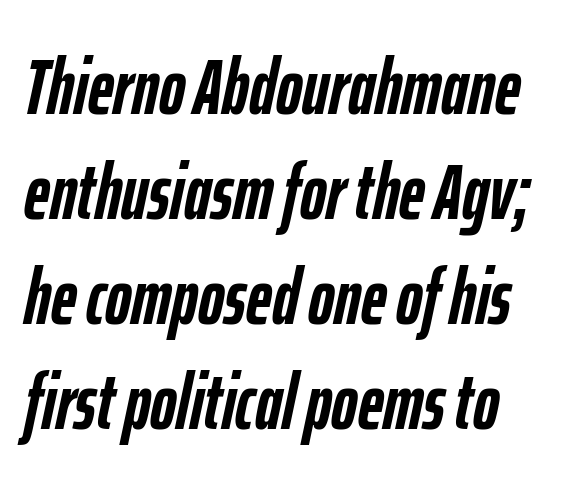
Is the block centered? No — it sits flush against the left margin. The area under the type is left untouched. Short note: letters normally spaced. Quick note: interline space is typical. Summary of weight: heavy, a full bold.
